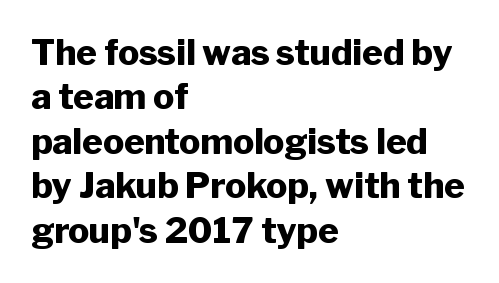
{"serif": "no", "italic": "no", "bold": "yes", "weight": "heavy", "width": "normal", "stroke_contrast": "low", "x_height": "medium", "monospaced": "no", "underline": "no", "align": "left", "line_spacing": "normal", "line_spacing_ratio": 1.27, "letter_spacing": "normal", "letter_spacing_em": 0.0, "glyph_px": 35}
